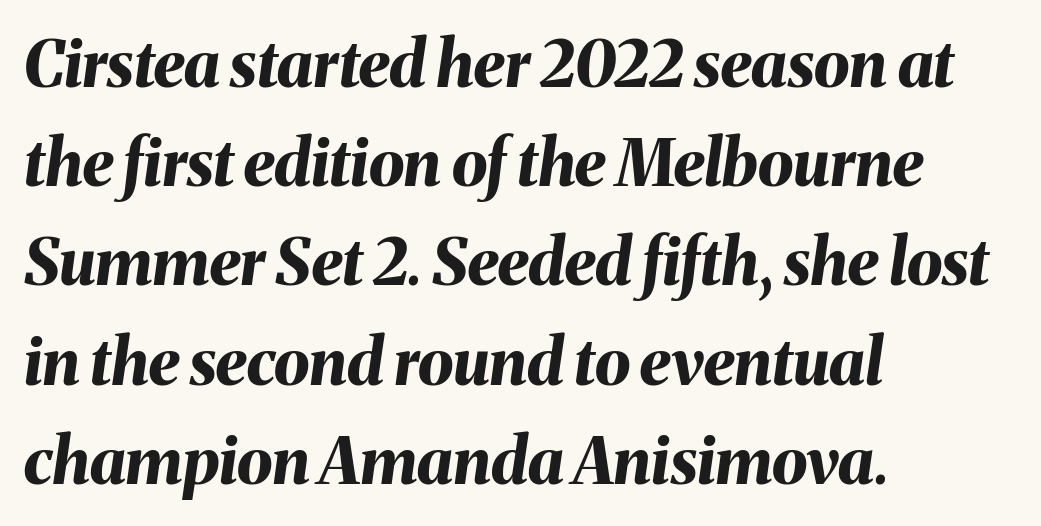
{"italic": "yes", "lean": "right", "slant_degrees": 8, "bold": "yes", "weight": "bold", "width": "normal", "stroke_contrast": "medium", "x_height": "medium", "monospaced": "no", "underline": "no", "align": "left", "line_spacing": "normal", "line_spacing_ratio": 1.55, "letter_spacing": "normal", "letter_spacing_em": 0.0, "glyph_px": 64}
